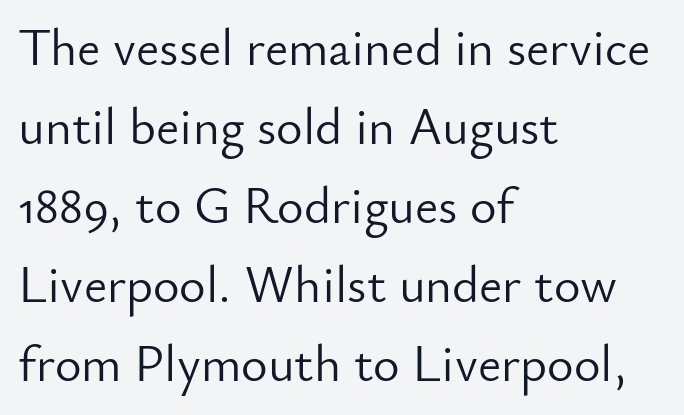
The baseline area is clear. Style check: upright. The rendering keeps characters at their native spacing. Rows of type keep a routine distance in the vertical direction.
